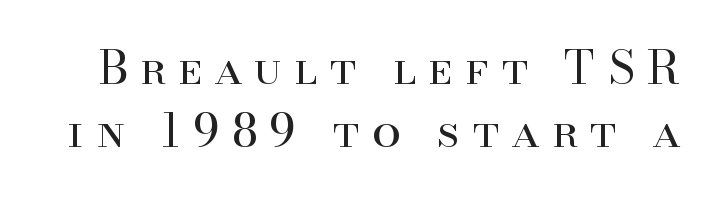
Q: Is the text bold? A: No.
Q: Is the text italic (slanted)? A: No, it is upright.
Q: Is the typeface a serif or a sans-serif typeface? A: Serif.
Q: Is the text underlined? A: No.
Q: Is the spacing between letters normal or unusually wide? A: Unusually wide.
Q: Is the spacing between lines tight, normal or loose? A: Normal.
Q: Width (condensed, normal, or wide)? A: Normal.
Q: Stroke contrast? A: High.
Q: x-height? A: Small.
Q: Monospaced? A: No.
